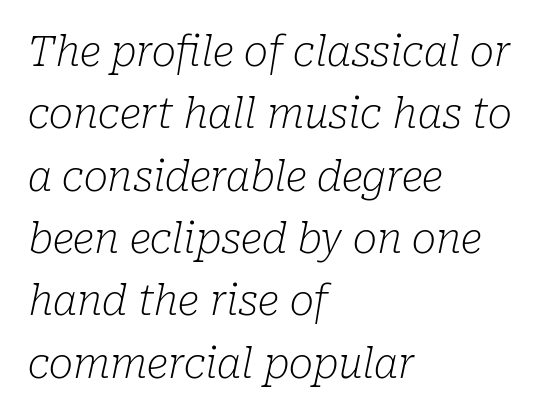
{"serif": "yes", "italic": "yes", "lean": "right", "slant_degrees": 10, "bold": "no", "weight": "light", "width": "normal", "stroke_contrast": "low", "x_height": "medium", "monospaced": "no", "underline": "no", "align": "left", "line_spacing": "normal", "line_spacing_ratio": 1.52, "letter_spacing": "normal", "letter_spacing_em": 0.0, "glyph_px": 41}
